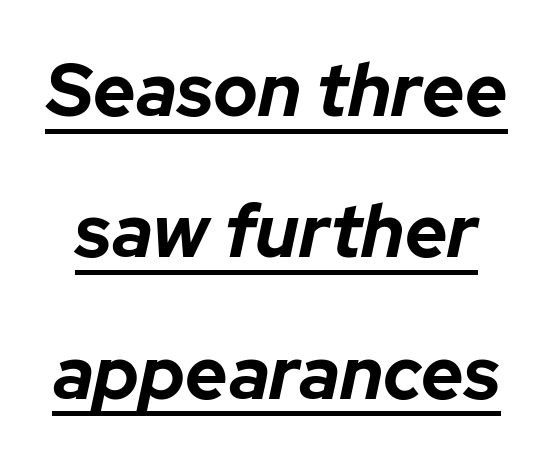
Q: Is the text bold? A: Yes.
Q: Is the text italic (slanted)? A: Yes, it leans right by about 12 degrees.
Q: Is the text underlined? A: Yes.
Q: Is the spacing between letters normal or unusually wide? A: Normal.
Q: Is the spacing between lines tight, normal or loose? A: Loose.
Q: Width (condensed, normal, or wide)? A: Normal.
Q: Stroke contrast? A: Low.
Q: x-height? A: Medium.
Q: Monospaced? A: No.
